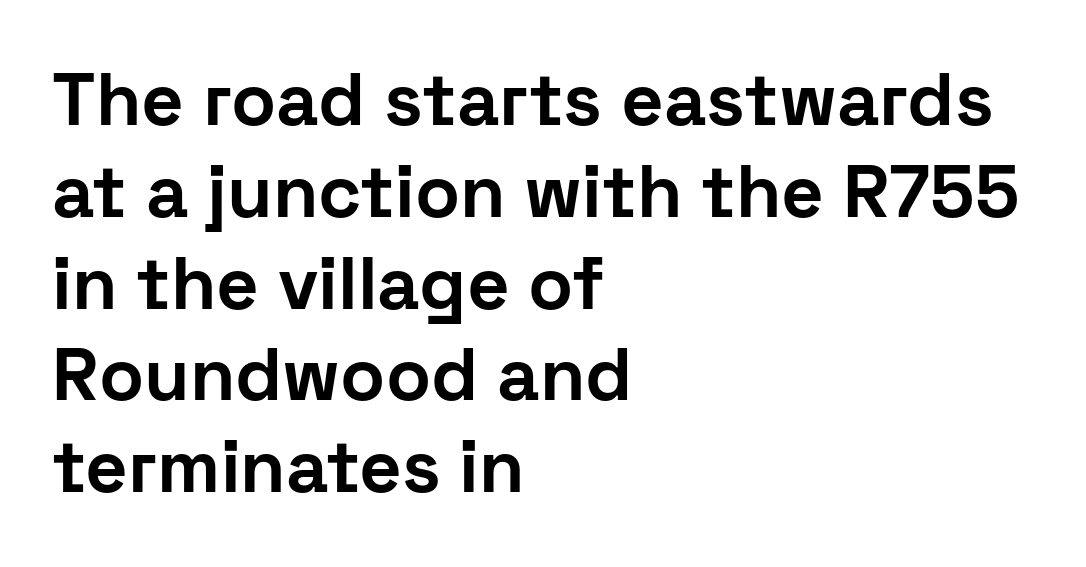
The letters sit at their default tracking, neither squeezed nor spread. Stroke thickness is high; the sample reads as a true bold. These lines were composed using upright roman letters. Here the designer chose a conventional face with non-uniform glyph widths. A typesetter would label this face a sans. The lines in this sample share a left origin and differ only in where they stop.
